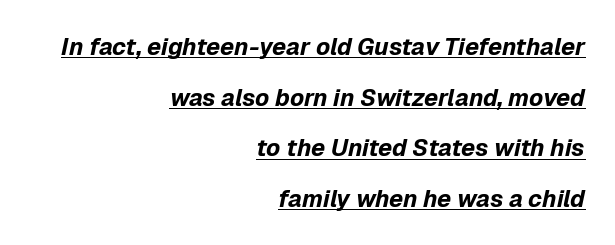
Q: Is the text bold? A: Yes.
Q: Is the text italic (slanted)? A: Yes, it leans right by about 12 degrees.
Q: Is the text underlined? A: Yes.
Q: How is the paragraph aligned? A: Right-aligned.
Q: Is the spacing between letters normal or unusually wide? A: Normal.
Q: Is the spacing between lines tight, normal or loose? A: Loose.
